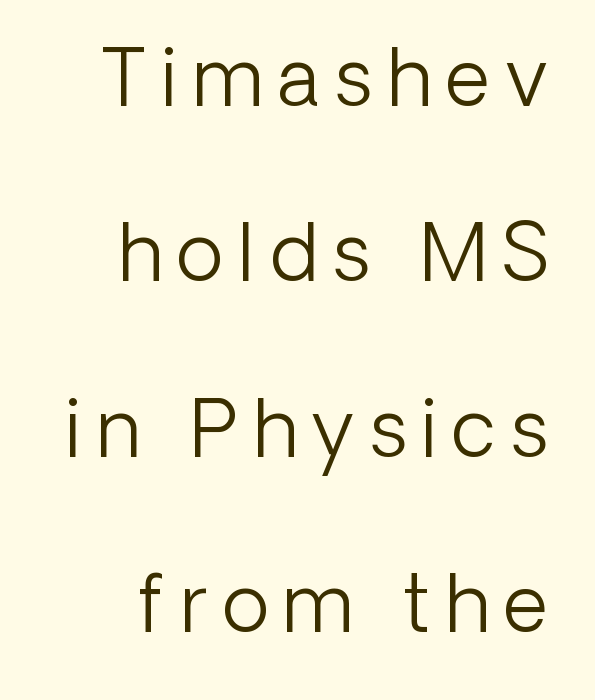
{"serif": "no", "italic": "no", "bold": "no", "weight": "light", "width": "normal", "stroke_contrast": "low", "x_height": "medium", "monospaced": "no", "underline": "no", "line_spacing": "loose", "line_spacing_ratio": 2.25, "glyph_px": 78}
